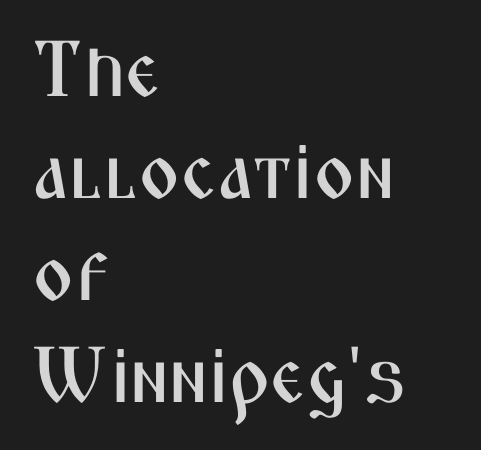
Q: Is the text italic (slanted)? A: No, it is upright.
Q: Is the typeface a serif or a sans-serif typeface? A: Sans-serif.
Q: Is the text underlined? A: No.
Q: How is the paragraph aligned? A: Left-aligned.
Q: Is the spacing between letters normal or unusually wide? A: Normal.
Q: Is the spacing between lines tight, normal or loose? A: Normal.
Q: Width (condensed, normal, or wide)? A: Condensed.
Q: Stroke contrast? A: Medium.
Q: x-height? A: Medium.
Q: Monospaced? A: No.
